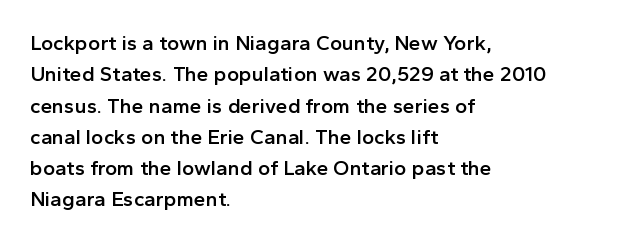
{"italic": "no", "bold": "semi", "underline": "no", "align": "left", "line_spacing": "normal", "line_spacing_ratio": 1.49, "letter_spacing": "normal", "letter_spacing_em": 0.0, "glyph_px": 21}
